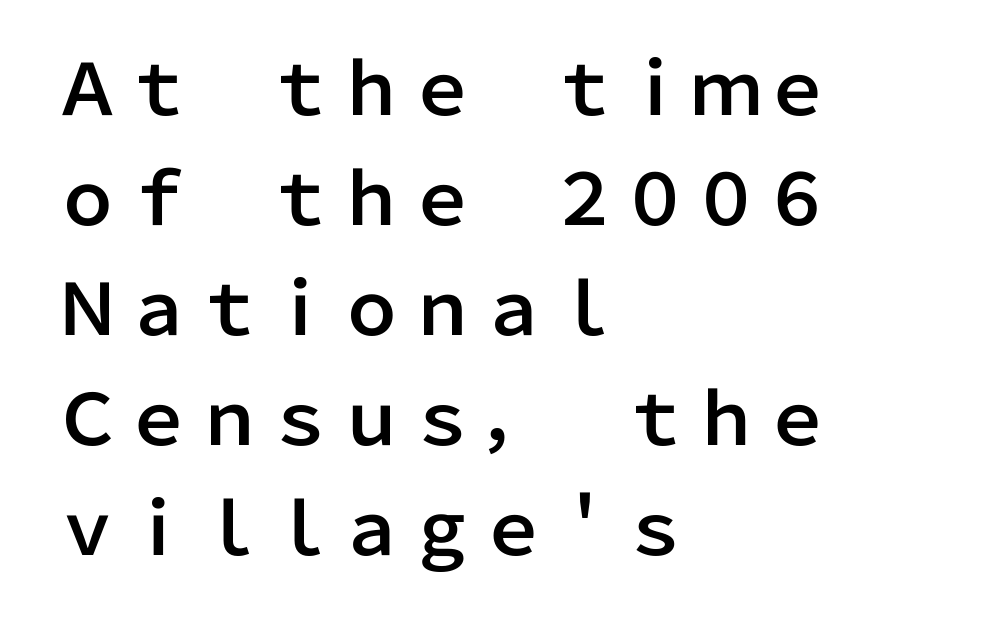
{"serif": "no", "italic": "no", "width": "normal", "stroke_contrast": "low", "x_height": "medium", "monospaced": "no", "underline": "no", "align": "left", "line_spacing": "normal", "line_spacing_ratio": 1.55, "letter_spacing": "normal", "letter_spacing_em": 0.0, "glyph_px": 71}
